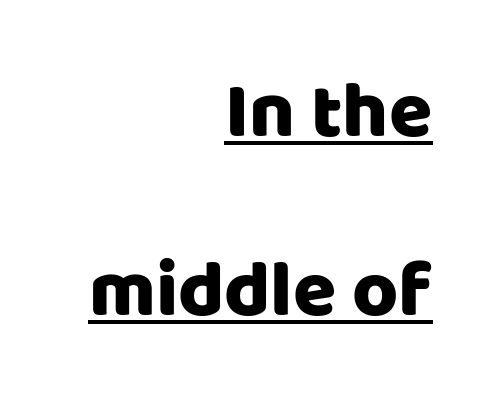
The image shows 79 px sans-serif type, upright; set right-aligned, loose line spacing (2.27x), normal letter spacing, underlined; low stroke contrast and a large x-height.
